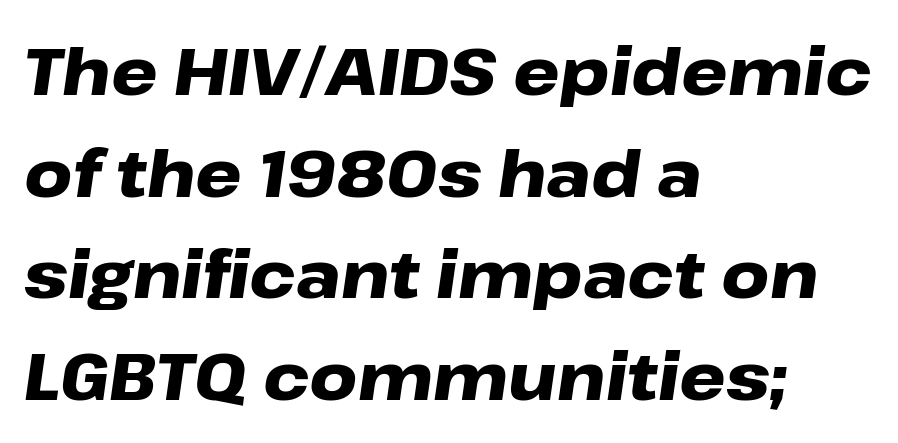
{"italic": "yes", "lean": "right", "slant_degrees": 8, "bold": "yes", "weight": "heavy", "width": "wide", "stroke_contrast": "low", "x_height": "medium", "monospaced": "no", "underline": "no", "align": "left", "line_spacing": "normal", "line_spacing_ratio": 1.54, "letter_spacing": "normal", "letter_spacing_em": 0.0, "glyph_px": 66}
